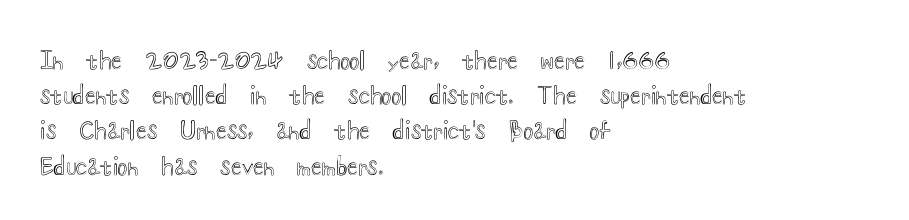
Q: Is the text italic (slanted)? A: No, it is upright.
Q: Is the text underlined? A: No.
Q: How is the paragraph aligned? A: Left-aligned.
Q: Is the spacing between letters normal or unusually wide? A: Normal.
Q: Is the spacing between lines tight, normal or loose? A: Normal.
